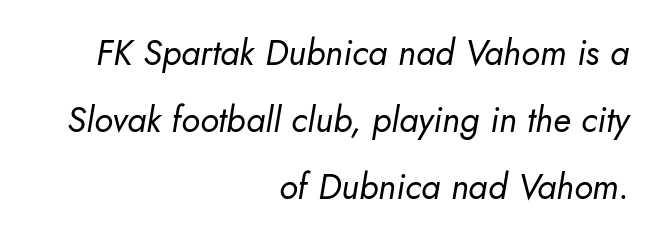
Q: Is the text bold? A: No.
Q: Is the text italic (slanted)? A: Yes, it leans right by about 5 degrees.
Q: Is the text underlined? A: No.
Q: How is the paragraph aligned? A: Right-aligned.
Q: Is the spacing between letters normal or unusually wide? A: Normal.
Q: Is the spacing between lines tight, normal or loose? A: Loose.
Q: Width (condensed, normal, or wide)? A: Normal.
Q: Stroke contrast? A: Low.
Q: x-height? A: Small.
Q: Monospaced? A: No.
